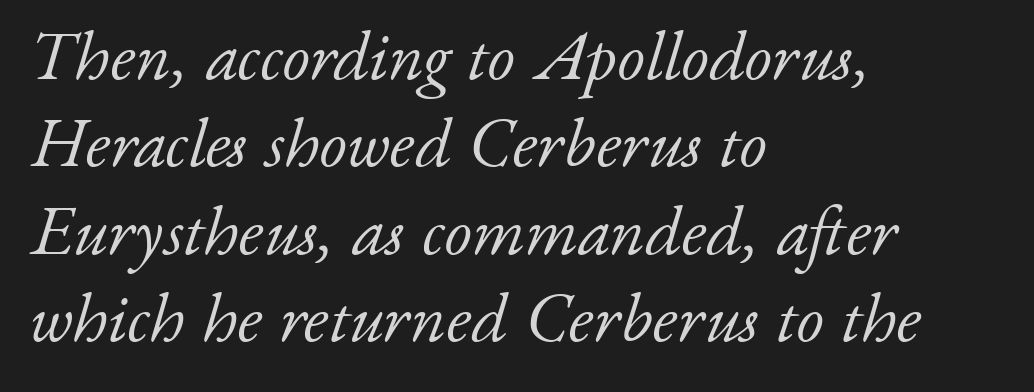
{"serif": "yes", "italic": "yes", "lean": "right", "slant_degrees": 17, "bold": "no", "weight": "light", "width": "normal", "stroke_contrast": "low", "x_height": "small", "monospaced": "no", "underline": "no", "align": "left", "line_spacing": "normal", "line_spacing_ratio": 1.25, "letter_spacing": "normal", "letter_spacing_em": 0.0, "glyph_px": 70}
